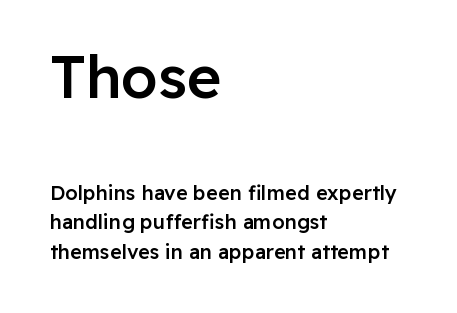
The image shows 59 px semibold sans-serif type, upright; set left-aligned, normal line spacing (1.47x), normal letter spacing, not underlined; the first (top) block is 2.95x larger; low stroke contrast and a medium x-height.
